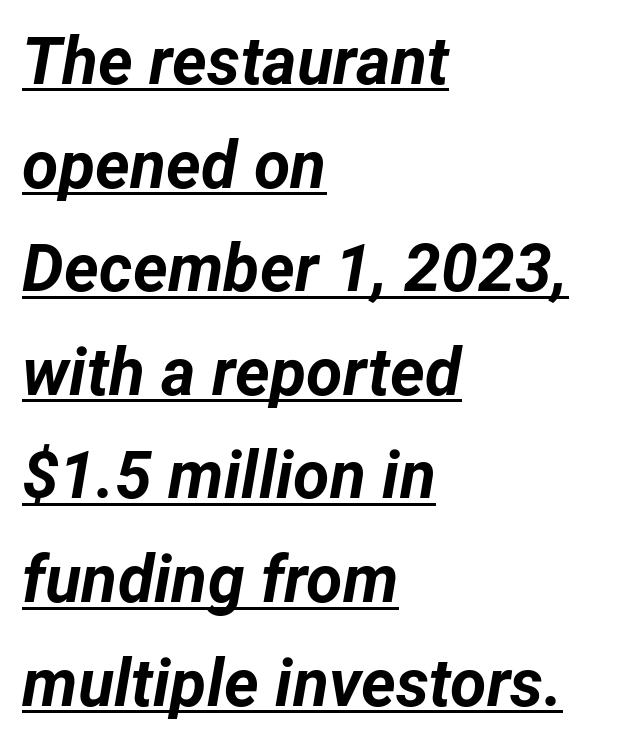
Q: Is the text bold? A: Yes.
Q: Is the text italic (slanted)? A: Yes, it leans right by about 12 degrees.
Q: Is the text underlined? A: Yes.
Q: How is the paragraph aligned? A: Left-aligned.
Q: Is the spacing between letters normal or unusually wide? A: Normal.
Q: Is the spacing between lines tight, normal or loose? A: Normal.
Q: Width (condensed, normal, or wide)? A: Normal.
Q: Stroke contrast? A: Low.
Q: x-height? A: Medium.
Q: Monospaced? A: No.
